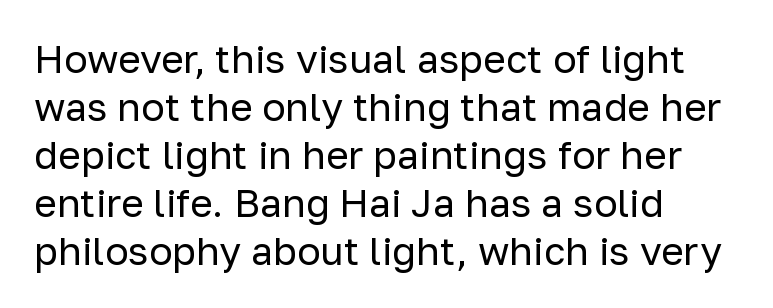
Q: Is the text bold? A: No.
Q: Is the text italic (slanted)? A: No, it is upright.
Q: Is the typeface a serif or a sans-serif typeface? A: Sans-serif.
Q: Is the text underlined? A: No.
Q: How is the paragraph aligned? A: Left-aligned.
Q: Is the spacing between letters normal or unusually wide? A: Normal.
Q: Width (condensed, normal, or wide)? A: Normal.
Q: Stroke contrast? A: Low.
Q: x-height? A: Medium.
Q: Monospaced? A: No.
